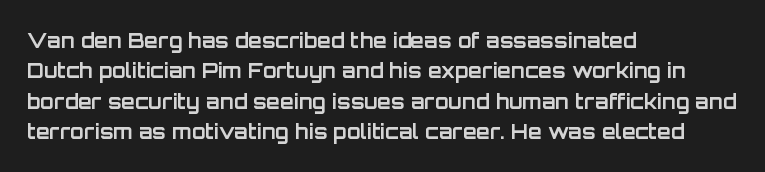
Heavy, bold letterforms. The rendering anchors every line to the left-hand side. The line-height multiplier appears to be the usual default. Style check: upright. There is no visible air inserted between adjacent glyphs. Descenders hang freely into open space.
